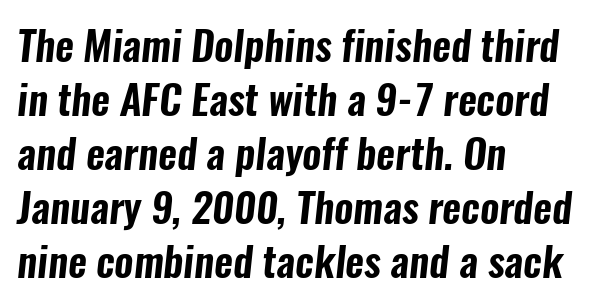
The image shows 41 px condensed sans-serif type; set left-aligned, normal line spacing (1.32x), normal letter spacing, not underlined; low stroke contrast and a medium x-height.
